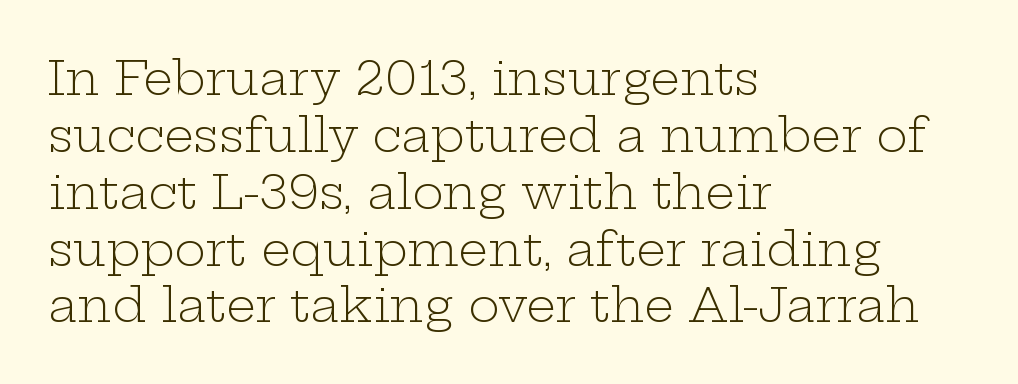
Underlining? Definitely not there. Is the letter spacing exaggerated? No — it looks like the ordinary default. The passage shown is typed in a proportional face where columns would drift. The lettering stays uniformly vertical, giving the passage a roman look.
